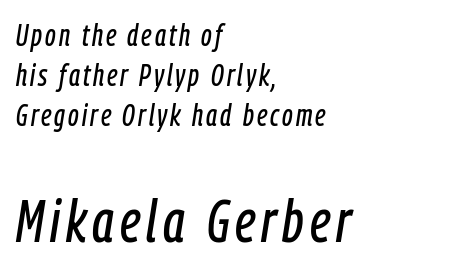
The image shows 59 px condensed type, italic (leaning right); set left-aligned, normal line spacing (1.34x), not underlined; the second (bottom) block is 1.97x larger; low stroke contrast and a medium x-height.
